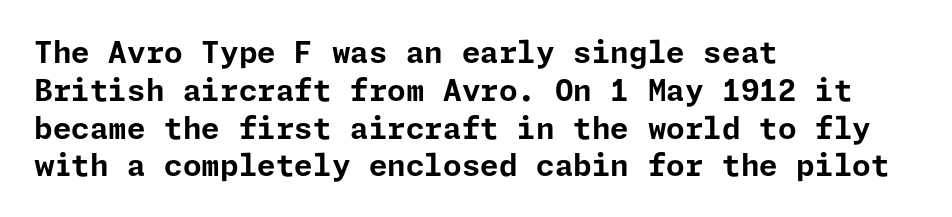
{"serif": "no", "italic": "no", "bold": "yes", "weight": "bold", "width": "normal", "stroke_contrast": "low", "x_height": "medium", "underline": "no", "align": "left", "line_spacing": "normal", "line_spacing_ratio": 1.26, "letter_spacing": "normal", "letter_spacing_em": 0.0, "glyph_px": 30}
